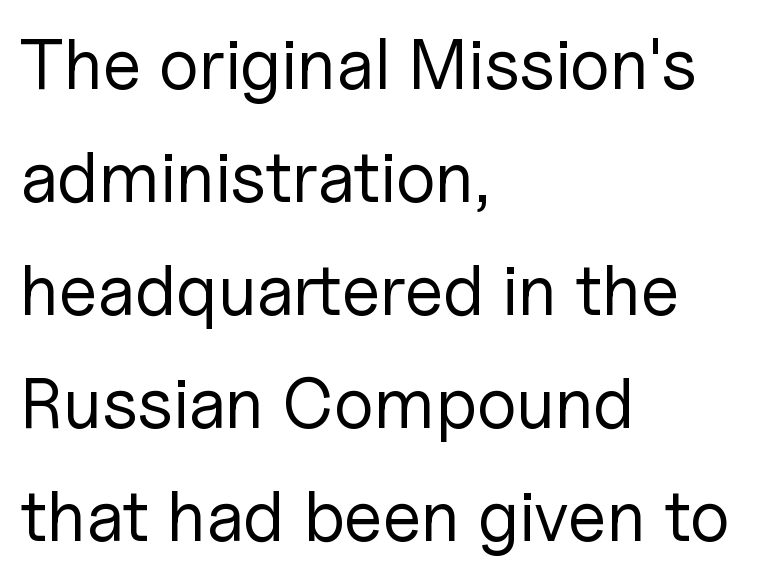
Reading down the block, your eye returns to a fixed left position each line. The letterforms sit shoulder to shoulder at normal distance. This sample uses a sans-serif face. Does the leading feel generous? No, just average. Beneath every word, the page is bare.
